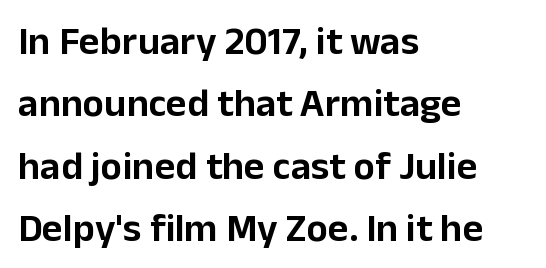
The image shows 40 px sans-serif type, upright; set left-aligned, normal line spacing (1.56x), normal letter spacing, not underlined; low stroke contrast and a medium x-height.
